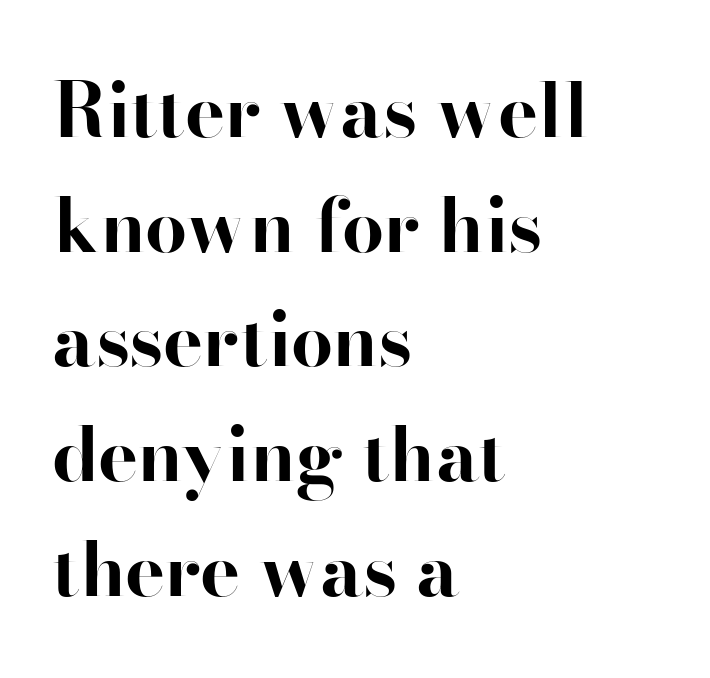
The passage is arranged the way most books set body copy — flush left. Nothing unusual about the tracking: characters are spaced as the font intends. This sample uses a serif face. Characters remain perfectly vertical along every line. This rendering features lettering with no underline.
